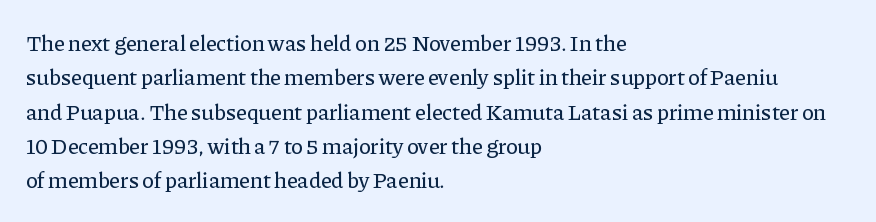
Teacher's note: observe the even left margin — that is flush-left alignment. The passage shown has conventional tracking throughout. It's the straight-up-and-down kind of type. The block of text has a typical density, with ordinary space between rows. The area under the type is left untouched.
